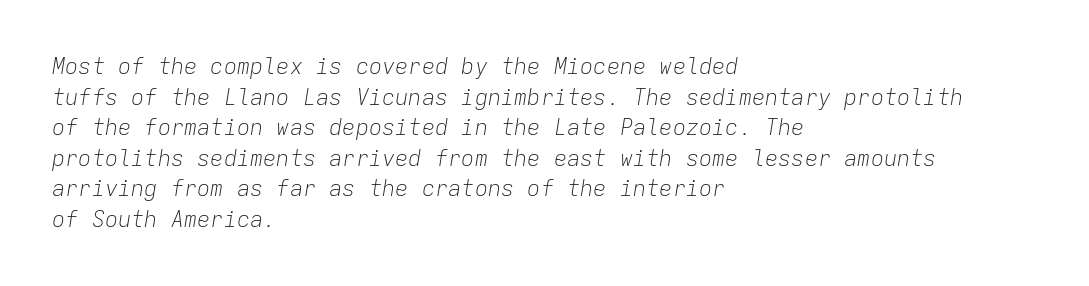
No chunkiness to these letters — they're not bold. Is the letter spacing exaggerated? No — it looks like the ordinary default. A bare baseline throughout the passage. Is the block centered? No — it sits flush against the left margin. Designer's note — italics engaged. Regarding leading, the lines here are spaced in the standard way.
